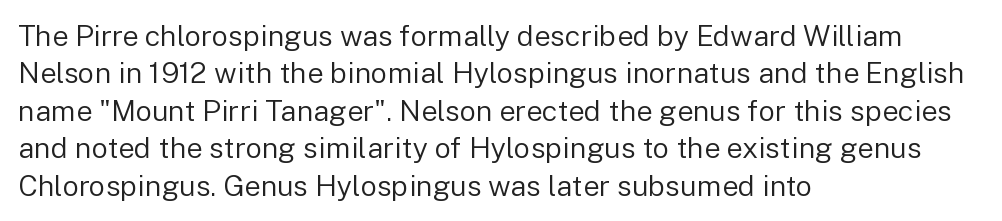
Are there feet on the stems? There aren't — it's a sans. The gap between lines stays unmarked. Does the lettering tilt? It doesn't — this is upright. Each letter keeps its own natural width here, so spacing adapts to shape. How are the letters spaced? Ordinarily, with no added tracking. The compositor pushed each line to the left boundary.
